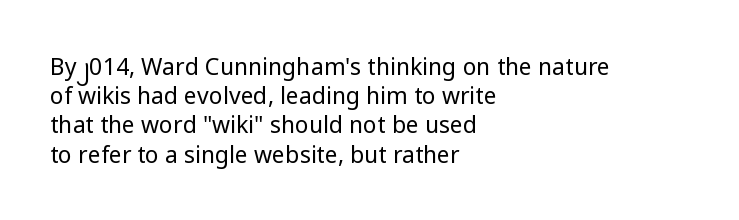
{"italic": "no", "bold": "no", "underline": "no", "align": "left", "line_spacing": "normal", "line_spacing_ratio": 1.27, "letter_spacing": "normal", "letter_spacing_em": 0.0, "glyph_px": 23}
